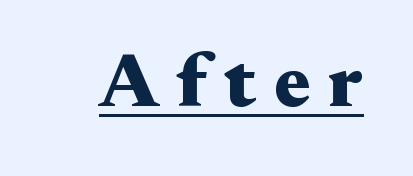
{"serif": "yes", "italic": "no", "bold": "yes", "weight": "heavy", "width": "wide", "stroke_contrast": "medium", "x_height": "small", "monospaced": "no", "underline": "yes", "letter_spacing": "wide", "letter_spacing_em": 0.24, "glyph_px": 75}
